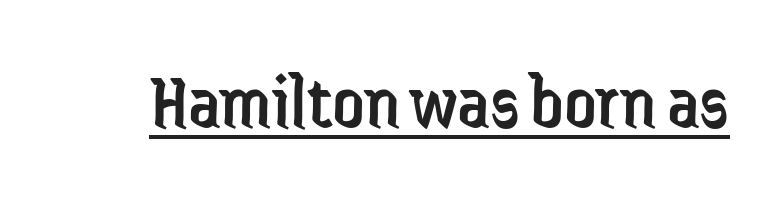
Letterform terminals end flat and unadorned throughout the passage. Heaviness? Minimal to ordinary, like unemphasized prose. Inter-character spacing is left at the font's built-in metrics. This sample has the flowing, uneven cadence of proportional lettering. The string is rendered with underlining switched on.
